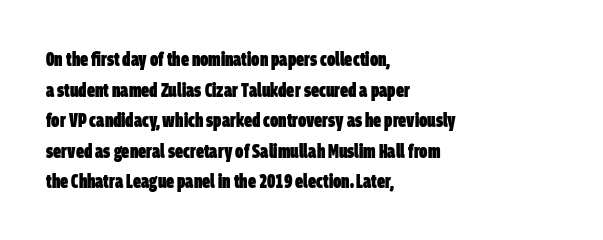
{"bold": "yes", "underline": "no", "align": "left", "line_spacing": "normal", "line_spacing_ratio": 1.53, "letter_spacing": "normal", "letter_spacing_em": 0.0, "glyph_px": 20}
